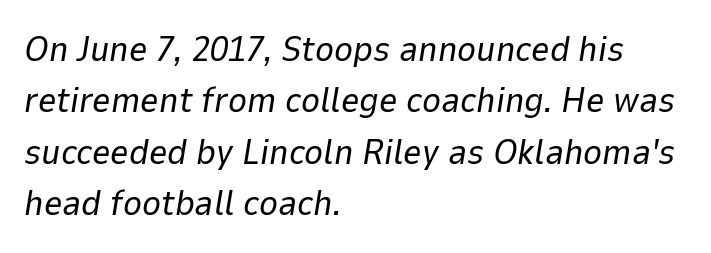
Q: Is the text bold? A: No.
Q: Is the text italic (slanted)? A: Yes, it leans right by about 9 degrees.
Q: Is the text underlined? A: No.
Q: How is the paragraph aligned? A: Left-aligned.
Q: Is the spacing between letters normal or unusually wide? A: Normal.
Q: Is the spacing between lines tight, normal or loose? A: Normal.
Q: Width (condensed, normal, or wide)? A: Normal.
Q: Stroke contrast? A: Low.
Q: x-height? A: Medium.
Q: Monospaced? A: No.
